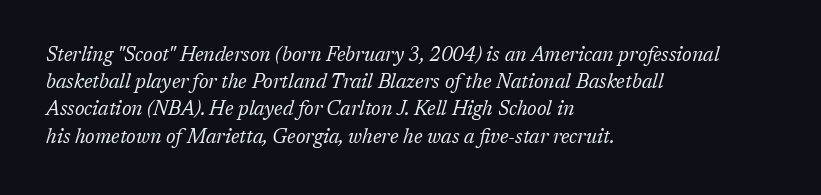
{"italic": "yes", "lean": "right", "slant_degrees": 17, "bold": "no", "underline": "no", "align": "left", "line_spacing": "normal", "line_spacing_ratio": 1.36, "letter_spacing": "normal", "letter_spacing_em": 0.0, "glyph_px": 20}
